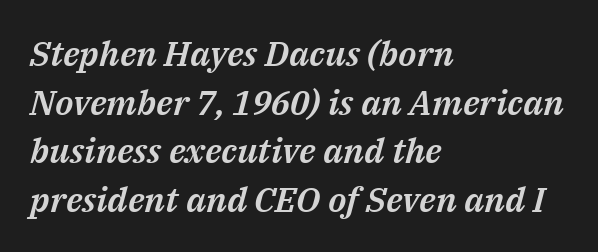
The image shows 35 px text type, italic (leaning right); set left-aligned, normal line spacing (1.39x), normal letter spacing, not underlined; medium stroke contrast and a medium x-height.
